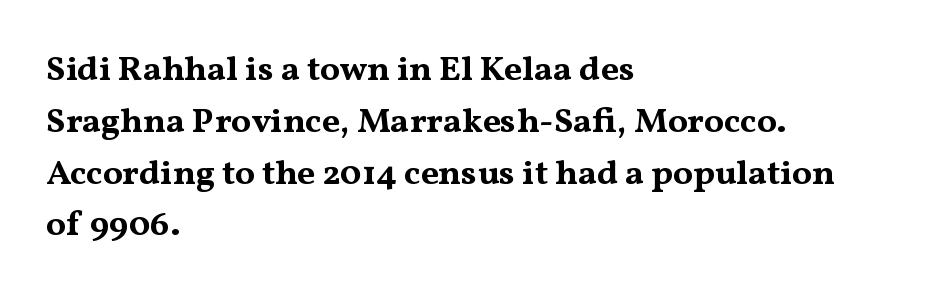
The ragged edge is on the right, which tells us the setting is flush left. Vertically, the passage feels balanced, rows spaced as you'd expect. No italicization has been applied; the sample stays upright. Typographic density is high because the face is bold.
